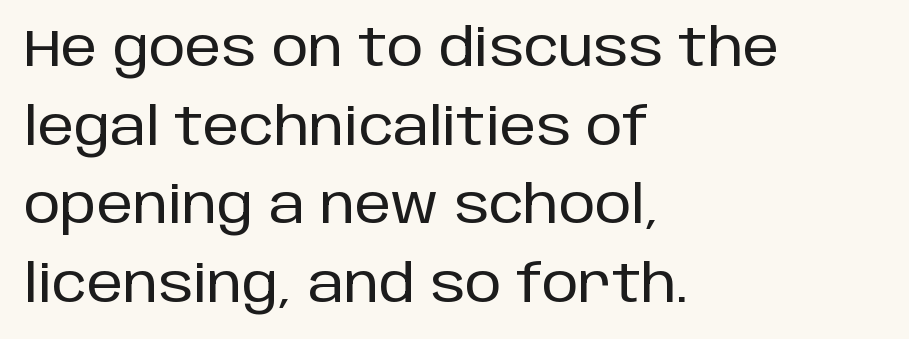
The image shows 52 px sans-serif type, upright; set left-aligned, normal line spacing (1.51x), normal letter spacing, not underlined; low stroke contrast and a large x-height.
